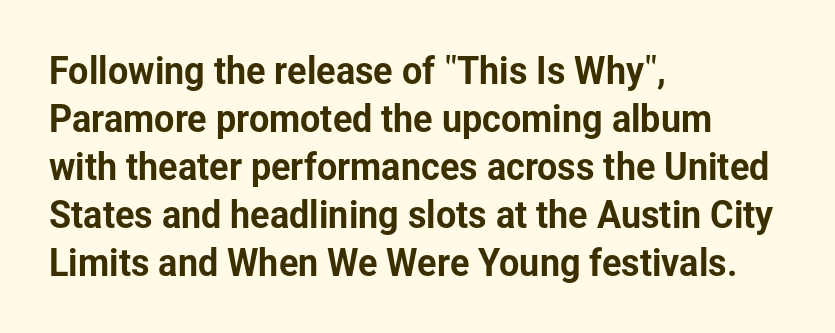
Just letters on the line, the space beneath them empty. This is roman type, the default non-slanted kind. Looks like regular typesetting: each glyph gets only the width it needs. Short note: letters normally spaced. This sample is left-justified, so line endings fall wherever the words run out. Vertical spacing — default.
